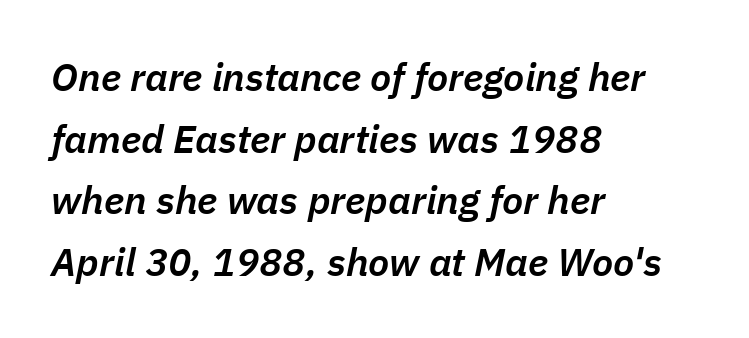
The image shows 39 px semibold type, italic (leaning right); set left-aligned, normal line spacing (1.58x), normal letter spacing, not underlined; low stroke contrast and a medium x-height.
